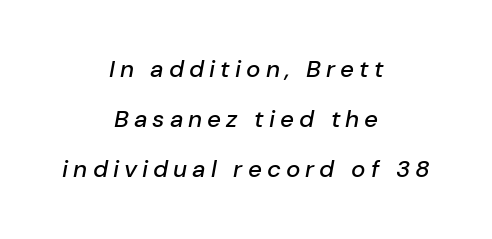
Q: Is the text italic (slanted)? A: Yes, it leans right by about 10 degrees.
Q: Is the text underlined? A: No.
Q: How is the paragraph aligned? A: Centered.
Q: Is the spacing between letters normal or unusually wide? A: Unusually wide.
Q: Is the spacing between lines tight, normal or loose? A: Loose.
